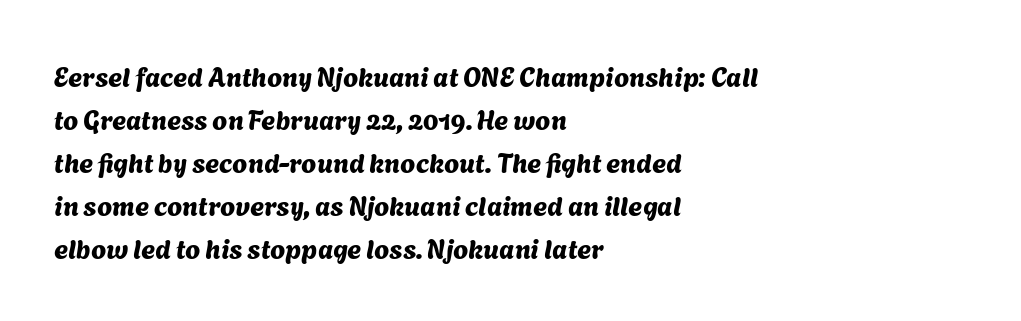
Letters rest on an invisible, unmarked baseline. Leading matches the norm, producing a regular column. Compared with typical body copy, the letter spacing here is the same. All the whitespace from short lines collects on the right.
